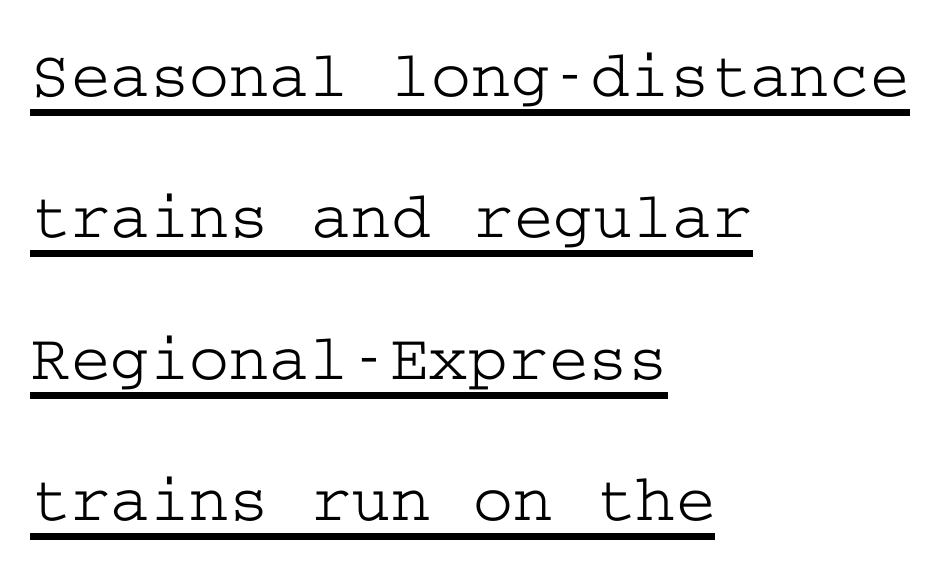
{"serif": "yes", "italic": "no", "width": "wide", "stroke_contrast": "low", "x_height": "medium", "underline": "yes", "align": "left", "line_spacing": "loose", "line_spacing_ratio": 2.08, "letter_spacing": "normal", "letter_spacing_em": 0.0, "glyph_px": 68}
